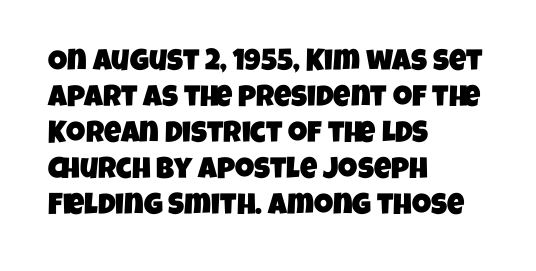
Descenders are the only things crossing below the line. Spacing verdict: proportional, widths tailored to each character. You could call the tracking neutral — neither tight nor loose. Where is the straight margin? On the left.
